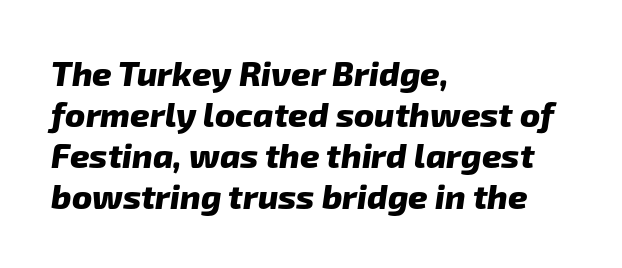
Looks like regular typesetting: each glyph gets only the width it needs. Serif or sans? Sans — the stroke terminals are bare. The passage shown is not underscored anywhere. The lines in this sample share a left origin and differ only in where they stop. In terms of weight, the rendering is a true, heavy bold. The type is set solid horizontally, with unmodified tracking.
